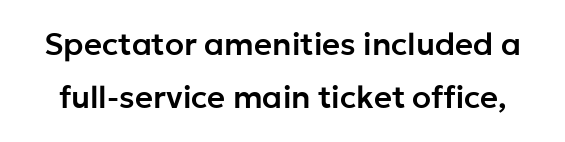
Q: Is the text italic (slanted)? A: No, it is upright.
Q: Is the typeface a serif or a sans-serif typeface? A: Sans-serif.
Q: Is the text underlined? A: No.
Q: Is the spacing between letters normal or unusually wide? A: Normal.
Q: Width (condensed, normal, or wide)? A: Normal.
Q: Stroke contrast? A: Low.
Q: x-height? A: Medium.
Q: Monospaced? A: No.
